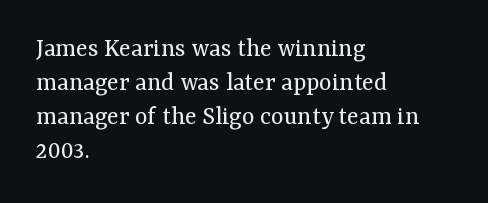
{"italic": "no", "bold": "no", "underline": "no", "align": "left", "line_spacing": "normal", "line_spacing_ratio": 1.26, "letter_spacing": "normal", "letter_spacing_em": 0.0, "glyph_px": 27}
